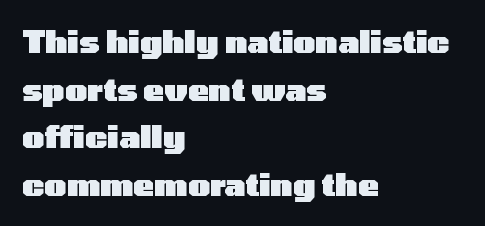
A typesetter would call this zero additional tracking. Nothing sits at the stroke ends, so this counts as sans-serif. Designer's note — italics off, roman on. Is the type bold? Yes — the strokes are clearly thick and heavy.
